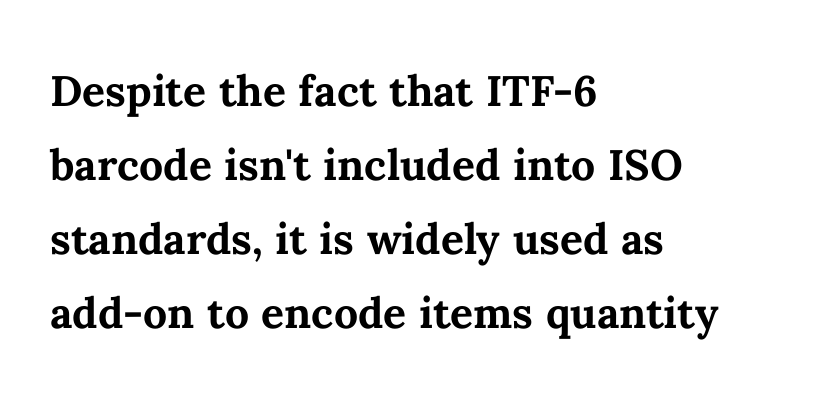
Q: Is the text bold? A: Yes.
Q: Is the text italic (slanted)? A: No, it is upright.
Q: Is the text underlined? A: No.
Q: How is the paragraph aligned? A: Left-aligned.
Q: Is the spacing between letters normal or unusually wide? A: Normal.
Q: Is the spacing between lines tight, normal or loose? A: Normal.
Q: Width (condensed, normal, or wide)? A: Normal.
Q: Stroke contrast? A: Medium.
Q: x-height? A: Medium.
Q: Monospaced? A: No.
